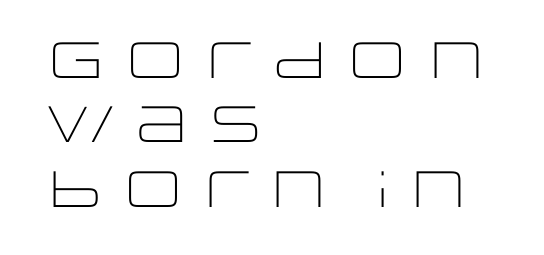
Q: Is the text bold? A: No.
Q: Is the text italic (slanted)? A: No, it is upright.
Q: Is the typeface a serif or a sans-serif typeface? A: Sans-serif.
Q: Is the text underlined? A: No.
Q: How is the paragraph aligned? A: Left-aligned.
Q: Is the spacing between letters normal or unusually wide? A: Normal.
Q: Is the spacing between lines tight, normal or loose? A: Normal.
Q: Width (condensed, normal, or wide)? A: Wide.
Q: Stroke contrast? A: Low.
Q: x-height? A: Large.
Q: Monospaced? A: No.
